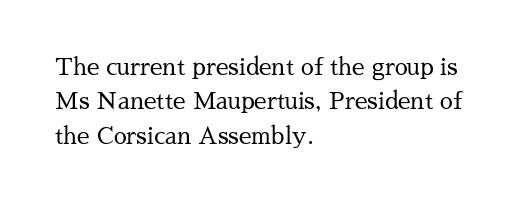
{"italic": "no", "bold": "no", "underline": "no", "align": "left", "line_spacing": "normal", "line_spacing_ratio": 1.5, "letter_spacing": "normal", "letter_spacing_em": 0.0, "glyph_px": 23}
